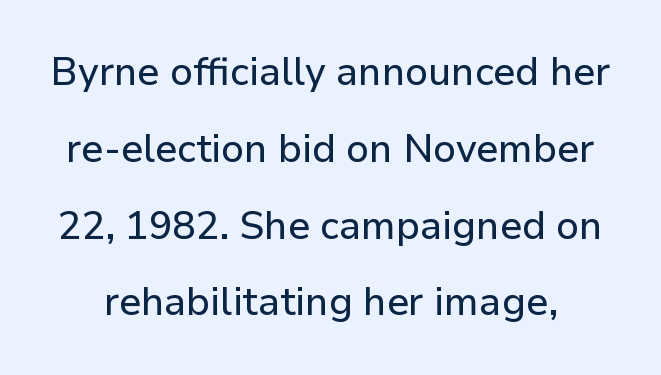
The image shows 39 px sans-serif type, upright; set loose line spacing (1.97x), normal letter spacing, not underlined; low stroke contrast and a medium x-height.
